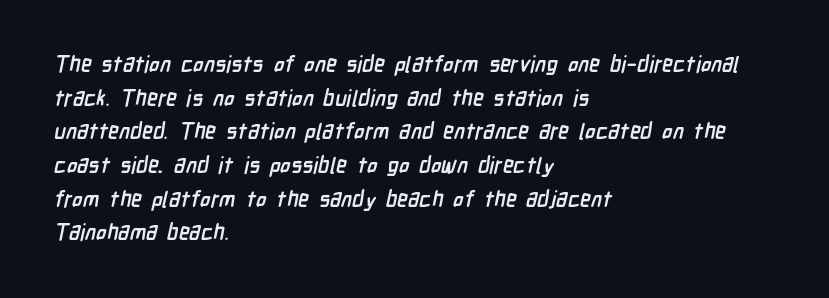
The image shows 22 px bold type; set left-aligned, normal line spacing (1.53x), normal letter spacing, not underlined.
